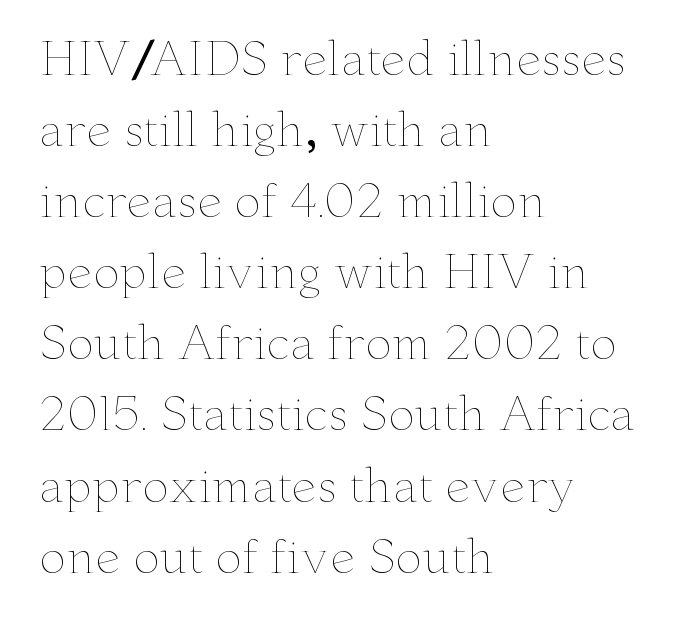
The image shows 45 px thin, wide type, upright; set left-aligned, normal line spacing (1.58x), normal letter spacing, not underlined; low stroke contrast and a small x-height.
